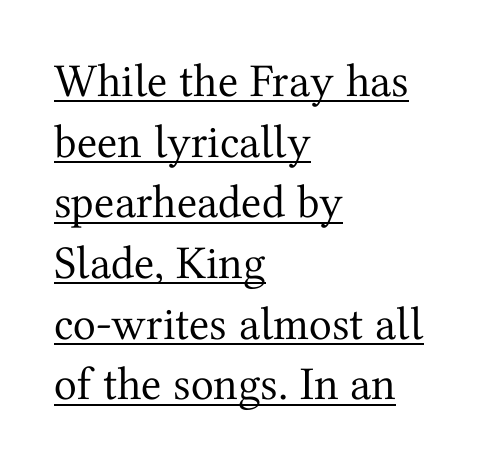
The image shows 47 px regular-weight serif type, upright; set left-aligned, normal line spacing (1.29x), normal letter spacing, underlined; medium stroke contrast and a medium x-height.
